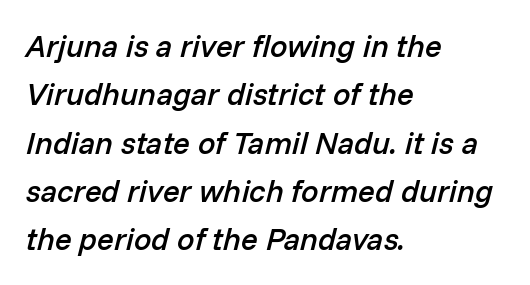
Nobody touched the tracking dial on this one. How would I describe the line gaps? Plain and ordinary. Italic? Definitely — the glyphs are oblique. The text block is weighted toward the left margin, trailing off unevenly rightward. Decoration check: the copy has no underline.
